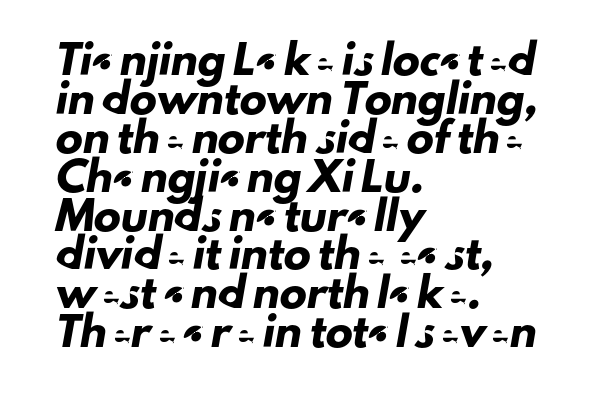
{"underline": "no", "align": "left", "line_spacing": "normal", "line_spacing_ratio": 1.44, "letter_spacing": "normal", "letter_spacing_em": 0.0, "glyph_px": 27}
